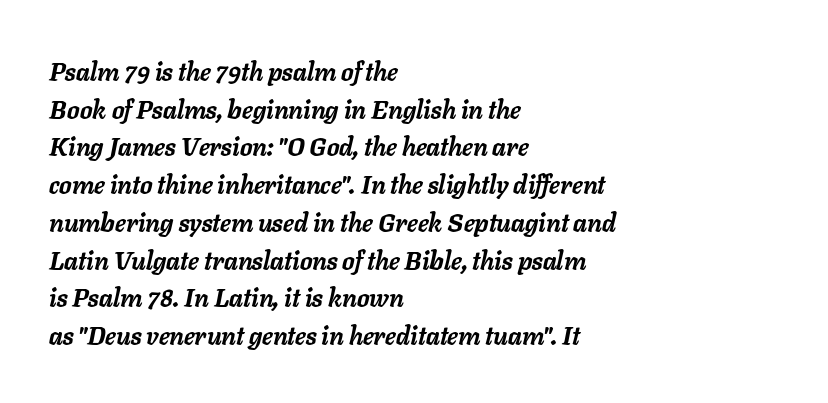
The image shows 25 px bold type, italic (leaning right); set left-aligned, normal line spacing (1.51x), normal letter spacing, not underlined.
